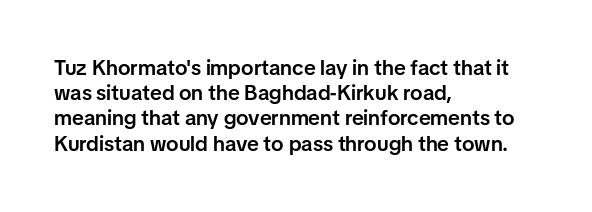
Q: Is the text bold? A: Semi-bold.
Q: Is the text italic (slanted)? A: No, it is upright.
Q: Is the text underlined? A: No.
Q: How is the paragraph aligned? A: Left-aligned.
Q: Is the spacing between letters normal or unusually wide? A: Normal.
